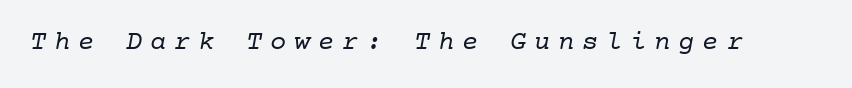
A bare baseline throughout the passage. This is not heavy type; no bold has been used. The passage shown has open, widely tracked lettering throughout.
